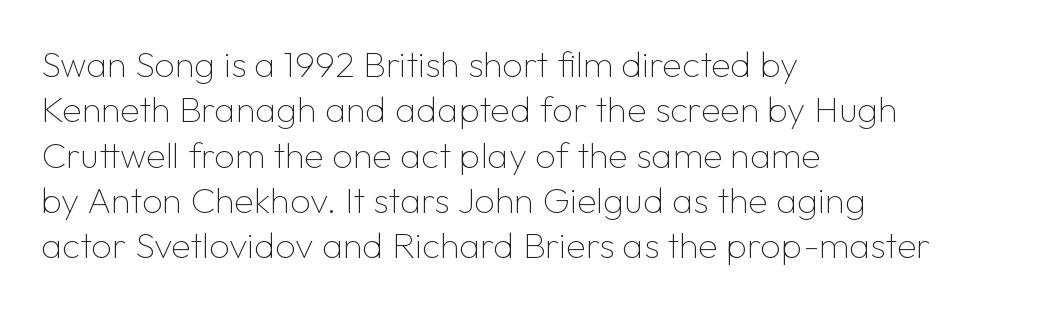
{"serif": "no", "italic": "no", "bold": "no", "weight": "thin", "width": "normal", "stroke_contrast": "low", "x_height": "medium", "monospaced": "no", "underline": "no", "align": "left", "line_spacing": "normal", "line_spacing_ratio": 1.26, "letter_spacing": "normal", "letter_spacing_em": 0.0, "glyph_px": 36}
